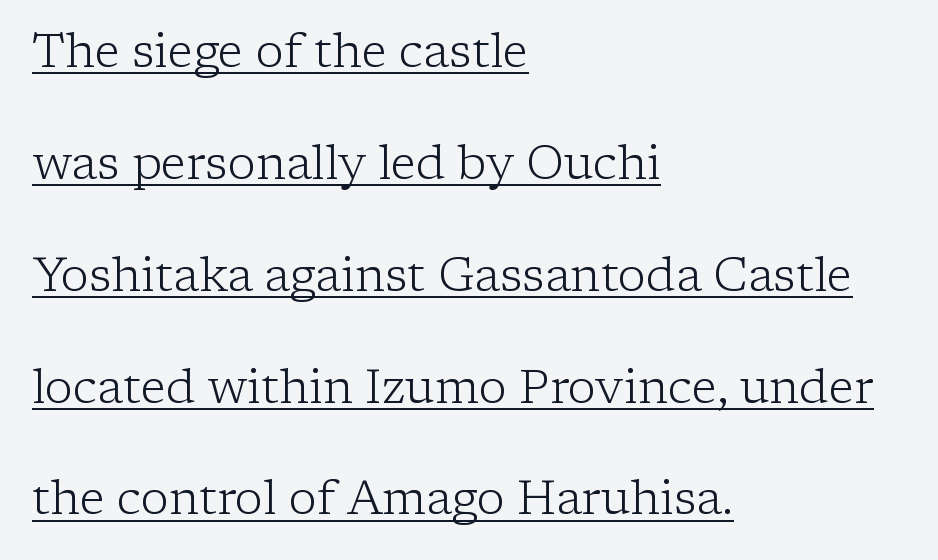
Q: Is the text bold? A: No.
Q: Is the text italic (slanted)? A: No, it is upright.
Q: Is the typeface a serif or a sans-serif typeface? A: Serif.
Q: Is the text underlined? A: Yes.
Q: How is the paragraph aligned? A: Left-aligned.
Q: Is the spacing between letters normal or unusually wide? A: Normal.
Q: Is the spacing between lines tight, normal or loose? A: Loose.
Q: Width (condensed, normal, or wide)? A: Normal.
Q: Stroke contrast? A: Low.
Q: x-height? A: Medium.
Q: Monospaced? A: No.
